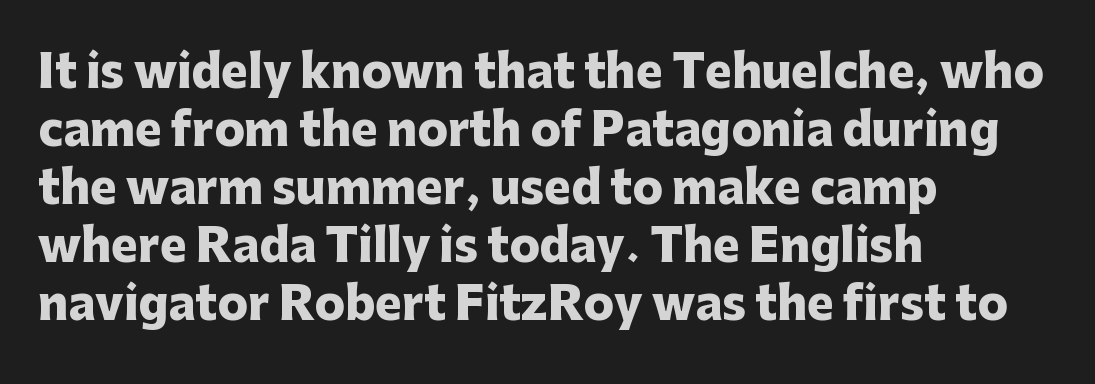
{"serif": "no", "italic": "no", "bold": "yes", "weight": "heavy", "width": "normal", "stroke_contrast": "low", "x_height": "medium", "monospaced": "no", "underline": "no", "align": "left", "line_spacing": "normal", "line_spacing_ratio": 1.29, "letter_spacing": "normal", "letter_spacing_em": 0.0, "glyph_px": 45}
